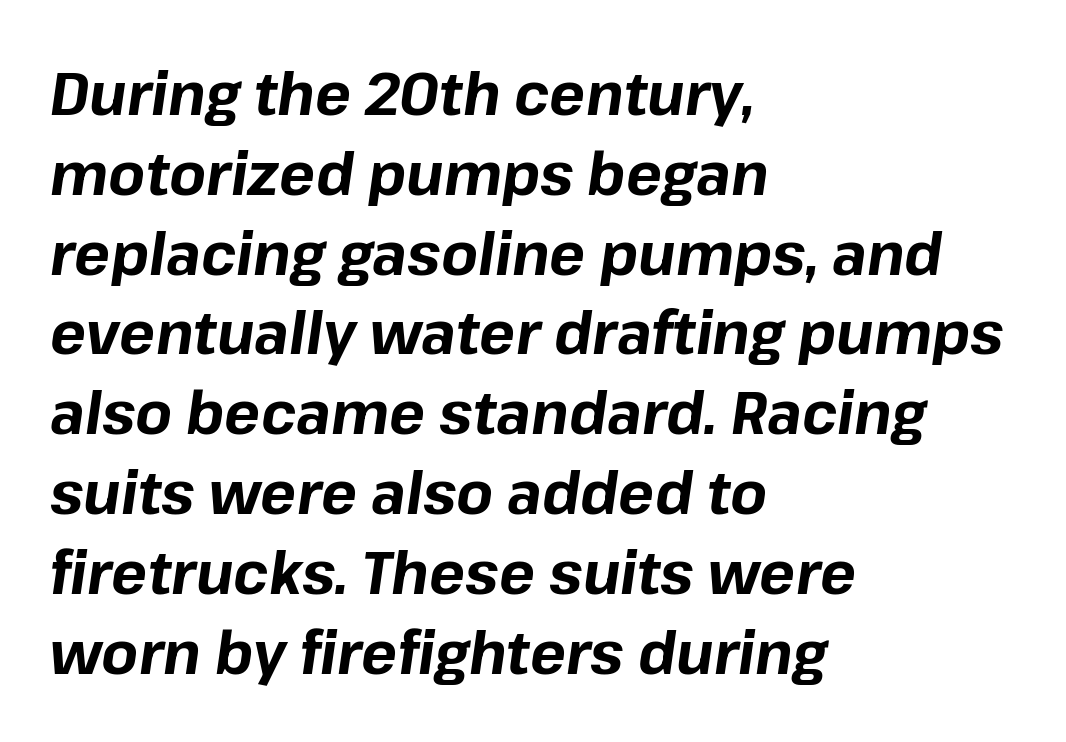
Each new line begins a customary step beneath the previous one. Designer's note — italics engaged. Inter-character spacing is left at the font's built-in metrics. The text block is weighted toward the left margin, trailing off unevenly rightward. The sample has been set heavy, in full bold. Bare-footed words on every line.
